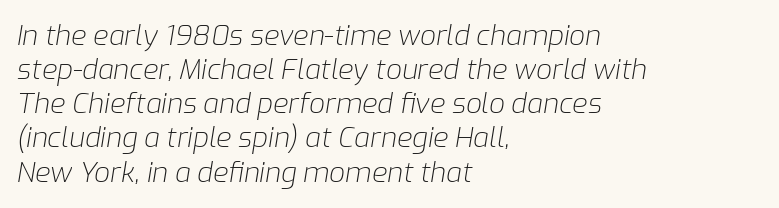
Is the block centered? No — it sits flush against the left margin. Has an underline been added? It has not. Character widths vary here, with narrow letters taking less room than wide ones. Ink coverage per letter is moderate at most. Nothing unusual about the tracking: characters are spaced as the font intends.
